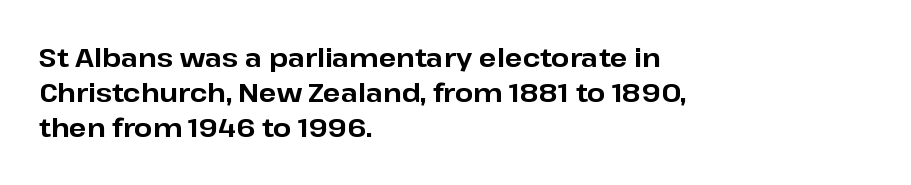
Spacing between characters is what you'd get straight out of the box. If you drew a line through each stem, it would be perfectly vertical. Which margin do the lines hug? The left one — the right edge is uneven. Leading: standard. Is the type bold? Yes — the strokes are clearly thick and heavy.
